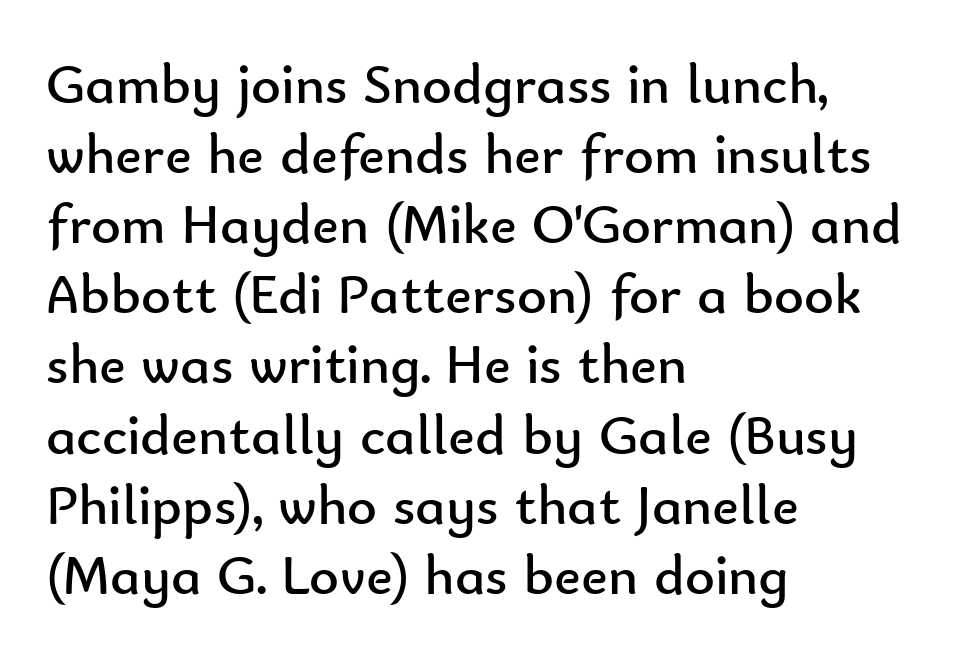
Q: Is the text bold? A: No.
Q: Is the text italic (slanted)? A: No, it is upright.
Q: Is the typeface a serif or a sans-serif typeface? A: Sans-serif.
Q: Is the text underlined? A: No.
Q: How is the paragraph aligned? A: Left-aligned.
Q: Is the spacing between letters normal or unusually wide? A: Normal.
Q: Width (condensed, normal, or wide)? A: Normal.
Q: Stroke contrast? A: Low.
Q: x-height? A: Small.
Q: Monospaced? A: No.
